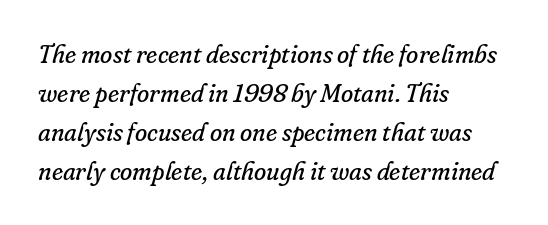
The image shows 25 px text type, italic (leaning right); set left-aligned, normal line spacing (1.56x), normal letter spacing, not underlined.
